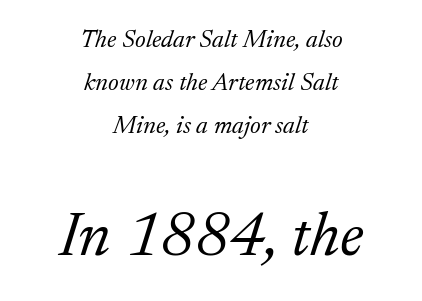
{"serif": "yes", "italic": "yes", "lean": "right", "slant_degrees": 17, "bold": "no", "weight": "light", "width": "normal", "stroke_contrast": "low", "x_height": "medium", "monospaced": "no", "underline": "no", "align": "center", "line_spacing_ratio": 1.73, "letter_spacing": "normal", "letter_spacing_em": 0.0, "larger_block": "second", "size_ratio": 2.52, "glyph_px": 63}
